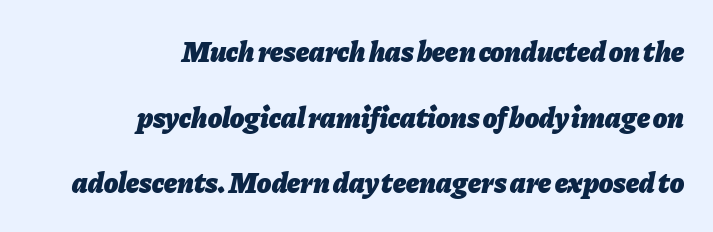
{"italic": "yes", "lean": "right", "slant_degrees": 11, "bold": "yes", "weight": "heavy", "width": "normal", "stroke_contrast": "low", "x_height": "medium", "monospaced": "no", "underline": "no", "align": "right", "line_spacing": "loose", "line_spacing_ratio": 2.26, "letter_spacing": "normal", "letter_spacing_em": 0.0, "glyph_px": 29}
